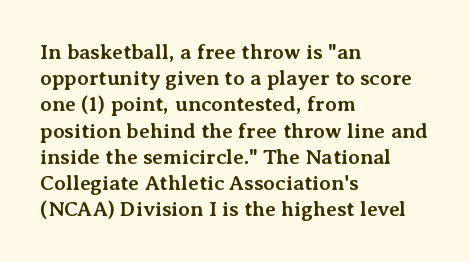
Does the weight exceed regular? Yes, all the way to bold. A typesetter would mark this as roman, not italic. The glyphs are unaccompanied by any horizontal stroke below them. Interline gaps are of average width in this sample. The horizontal fit of the characters is conventional and even.
